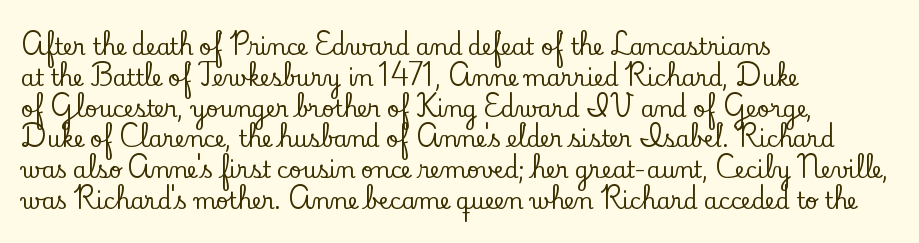
{"italic": "no", "underline": "no", "align": "left", "line_spacing": "normal", "line_spacing_ratio": 1.4, "letter_spacing": "normal", "letter_spacing_em": 0.0, "glyph_px": 22}
